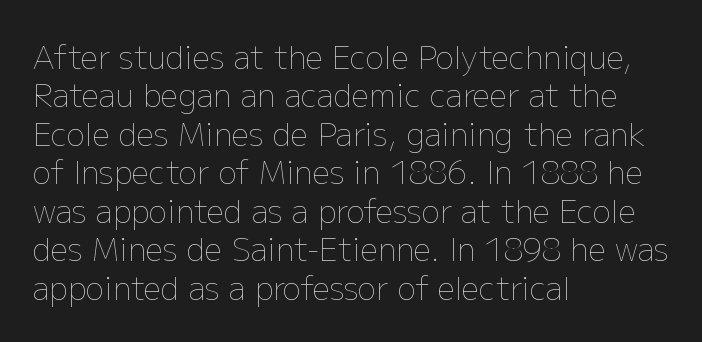
Q: Is the text bold? A: No.
Q: Is the text italic (slanted)? A: No, it is upright.
Q: Is the text underlined? A: No.
Q: How is the paragraph aligned? A: Left-aligned.
Q: Is the spacing between letters normal or unusually wide? A: Normal.
Q: Width (condensed, normal, or wide)? A: Normal.
Q: Stroke contrast? A: Low.
Q: x-height? A: Medium.
Q: Monospaced? A: No.
